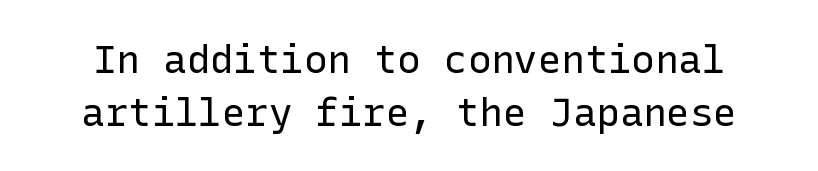
The image shows 39 px regular-weight sans-serif type, upright; set normal line spacing (1.35x), normal letter spacing, not underlined; low stroke contrast and a medium x-height.
